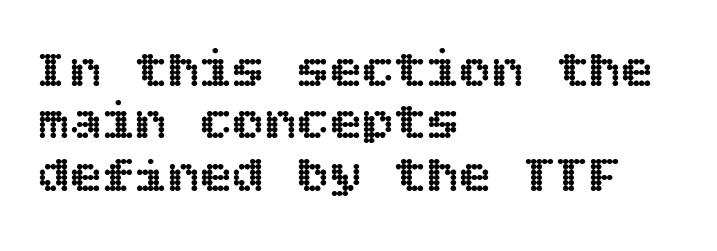
{"italic": "no", "width": "normal", "x_height": "large", "underline": "no", "align": "left", "line_spacing": "tight", "line_spacing_ratio": 0.97, "letter_spacing": "normal", "letter_spacing_em": 0.0, "glyph_px": 54}
